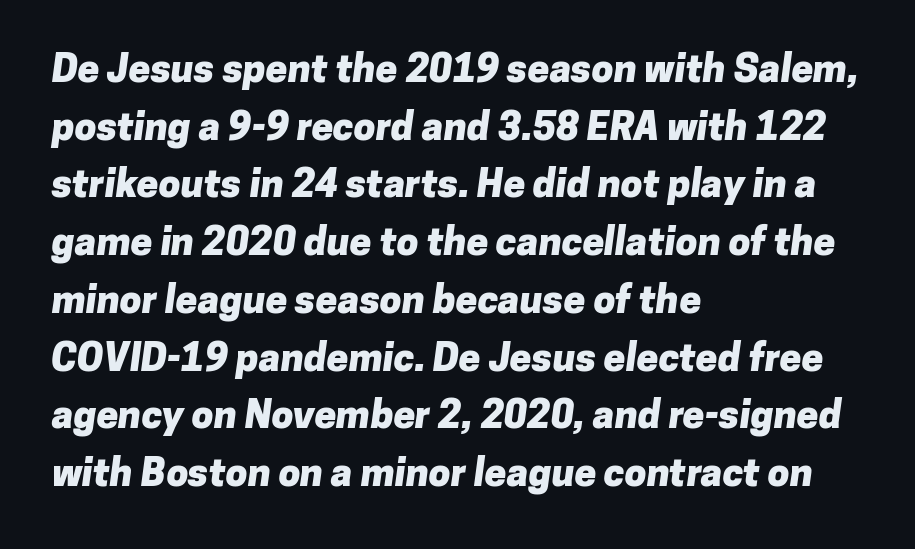
These lines sit exactly where default settings would place them. The characters look thick and weighty, a clear bold. In terms of letterform style, serifs are entirely absent. The space beneath each line is pristine and unruled.
